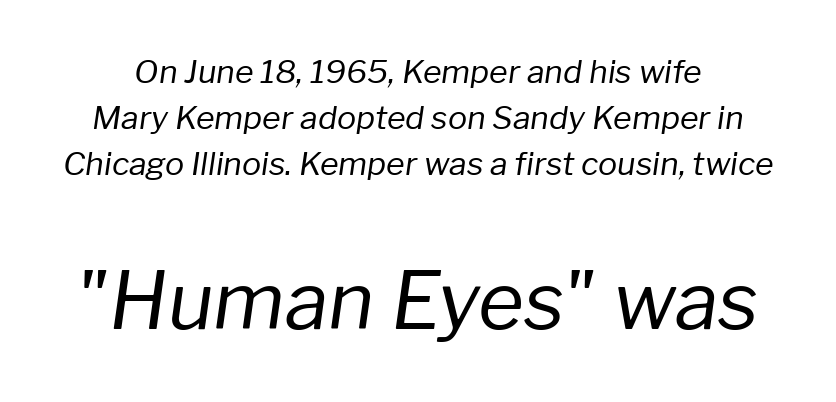
Weight: not bold — regular or lighter. In terms of letterspacing, this is plain default setting. Each row of text sits above clean, open space. You get the small type first, then a jump to larger type. The designer left line spacing at the default.
